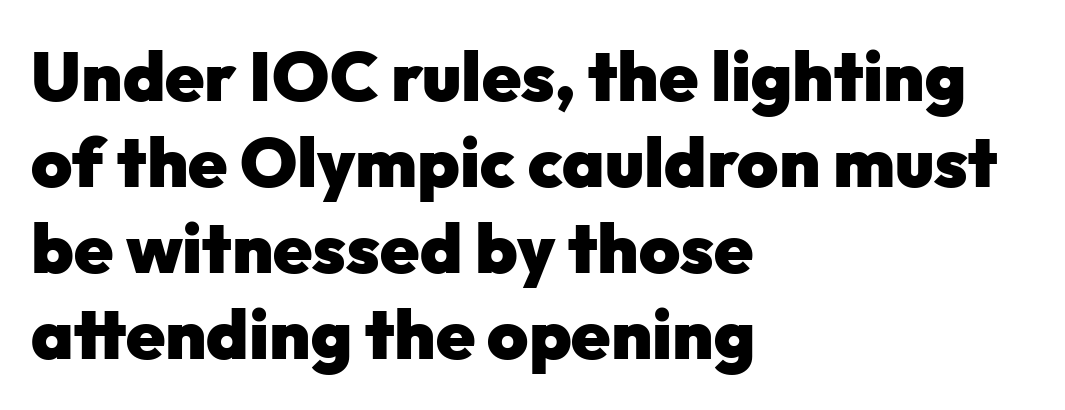
Q: Is the text bold? A: Yes.
Q: Is the text italic (slanted)? A: No, it is upright.
Q: Is the typeface a serif or a sans-serif typeface? A: Sans-serif.
Q: Is the text underlined? A: No.
Q: How is the paragraph aligned? A: Left-aligned.
Q: Is the spacing between letters normal or unusually wide? A: Normal.
Q: Width (condensed, normal, or wide)? A: Normal.
Q: Stroke contrast? A: Low.
Q: x-height? A: Medium.
Q: Monospaced? A: No.
